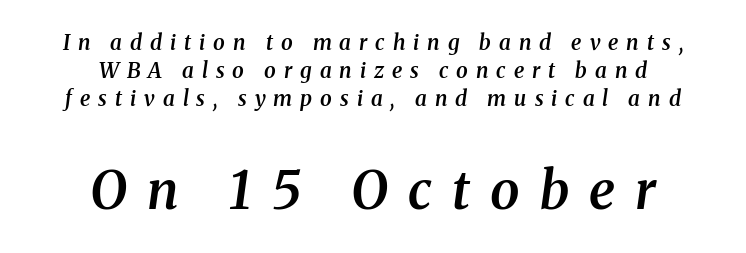
The image shows 53 px semibold serif type, italic (leaning right); set centered, normal line spacing (1.34x), unusually wide letter spacing (+0.38 em), not underlined; the second (bottom) block is 2.52x larger; medium stroke contrast and a medium x-height.
